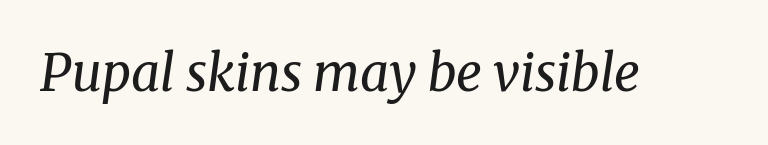
Q: Is the text bold? A: No.
Q: Is the text italic (slanted)? A: Yes, it leans right by about 8 degrees.
Q: Is the typeface a serif or a sans-serif typeface? A: Serif.
Q: Is the text underlined? A: No.
Q: Is the spacing between letters normal or unusually wide? A: Normal.
Q: Width (condensed, normal, or wide)? A: Normal.
Q: Stroke contrast? A: Medium.
Q: x-height? A: Medium.
Q: Monospaced? A: No.
